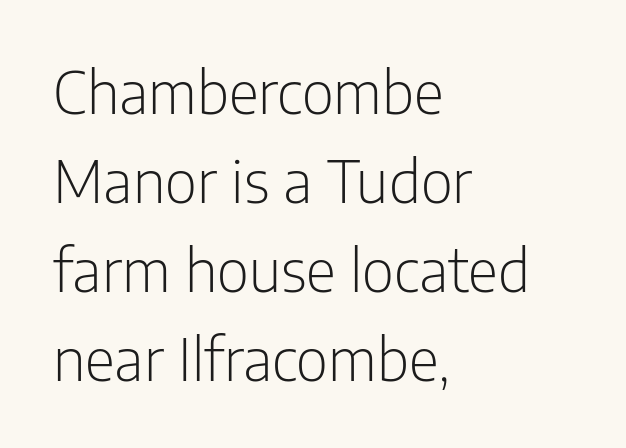
The image shows 59 px light, condensed sans-serif type, upright; set left-aligned, normal line spacing (1.51x), normal letter spacing, not underlined; low stroke contrast and a medium x-height.
